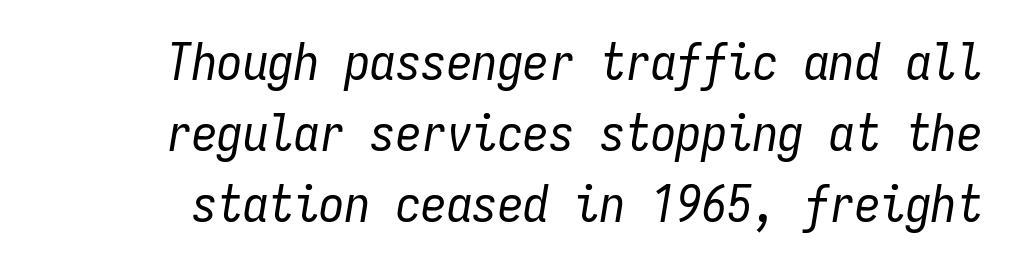
{"italic": "yes", "lean": "right", "slant_degrees": 9, "bold": "no", "weight": "regular", "width": "condensed", "stroke_contrast": "low", "x_height": "medium", "monospaced": "yes", "underline": "no", "line_spacing": "normal", "line_spacing_ratio": 1.39, "letter_spacing": "normal", "letter_spacing_em": 0.0, "glyph_px": 51}
